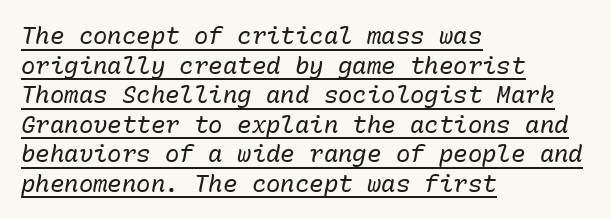
{"italic": "yes", "lean": "right", "slant_degrees": 10, "bold": "no", "underline": "yes", "align": "left", "line_spacing_ratio": 1.23, "letter_spacing": "normal", "letter_spacing_em": 0.0, "glyph_px": 24}
